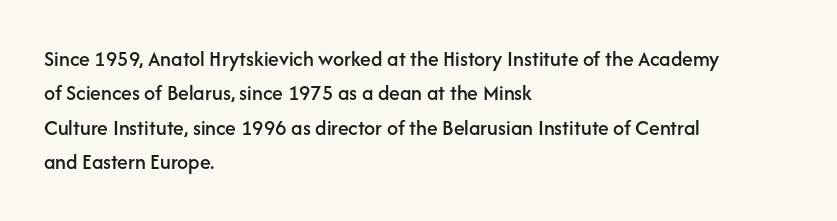
Teacher's note: observe the even left margin — that is flush-left alignment. The passage shown has conventional tracking throughout. It's the straight-up-and-down kind of type. The block of text has a typical density, with ordinary space between rows. The area under the type is left untouched.
